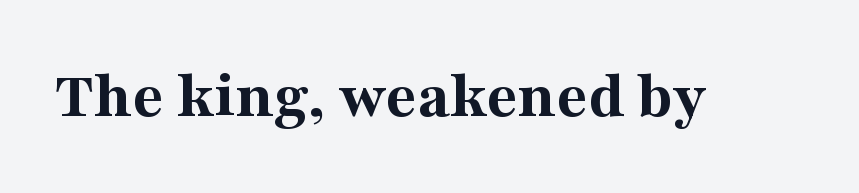
The characters display serif detailing at their extremities. The type sits square on the baseline with zero lean. This sample has the flowing, uneven cadence of proportional lettering. A typesetter would call this zero additional tracking.
